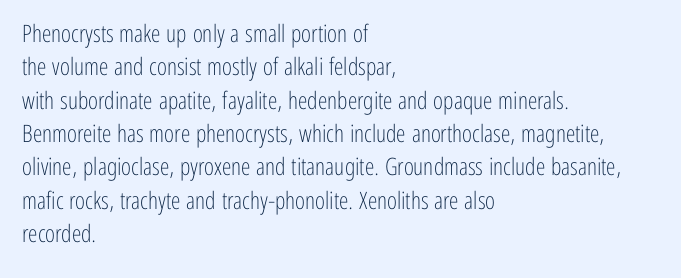
{"italic": "no", "bold": "no", "underline": "no", "align": "left", "line_spacing": "normal", "line_spacing_ratio": 1.39, "letter_spacing": "normal", "letter_spacing_em": 0.0, "glyph_px": 24}
